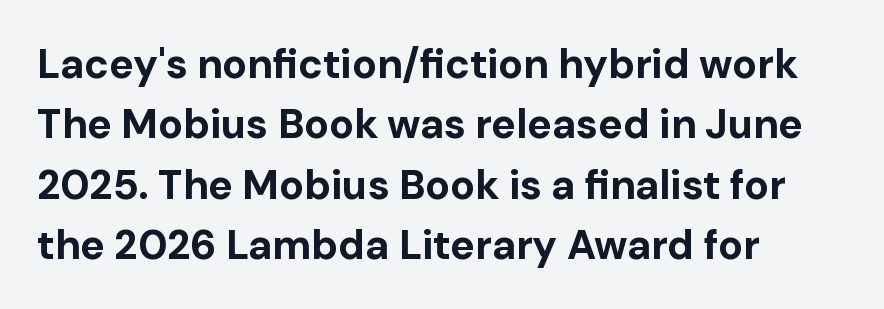
{"serif": "no", "italic": "no", "bold": "yes", "weight": "bold", "width": "normal", "stroke_contrast": "low", "x_height": "medium", "monospaced": "no", "underline": "no", "align": "left", "line_spacing": "normal", "line_spacing_ratio": 1.47, "letter_spacing": "normal", "letter_spacing_em": 0.0, "glyph_px": 41}
